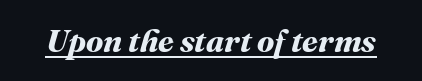
Q: Is the text bold? A: Yes.
Q: Is the text underlined? A: Yes.
Q: Is the spacing between letters normal or unusually wide? A: Normal.
Q: Width (condensed, normal, or wide)? A: Normal.
Q: Stroke contrast? A: Medium.
Q: x-height? A: Medium.
Q: Monospaced? A: No.
